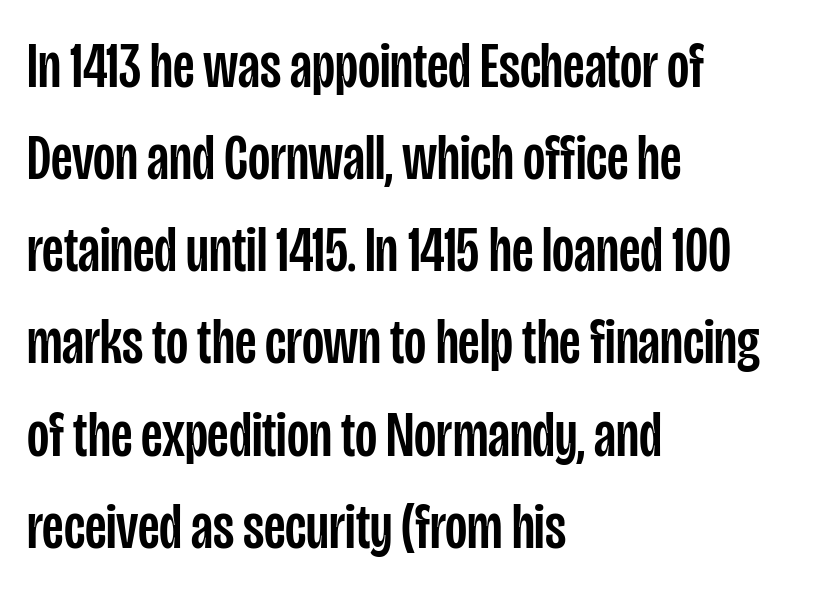
{"serif": "no", "italic": "no", "width": "condensed", "stroke_contrast": "low", "x_height": "large", "monospaced": "no", "underline": "no", "align": "left", "line_spacing": "normal", "line_spacing_ratio": 1.44, "letter_spacing": "normal", "letter_spacing_em": 0.0, "glyph_px": 64}
